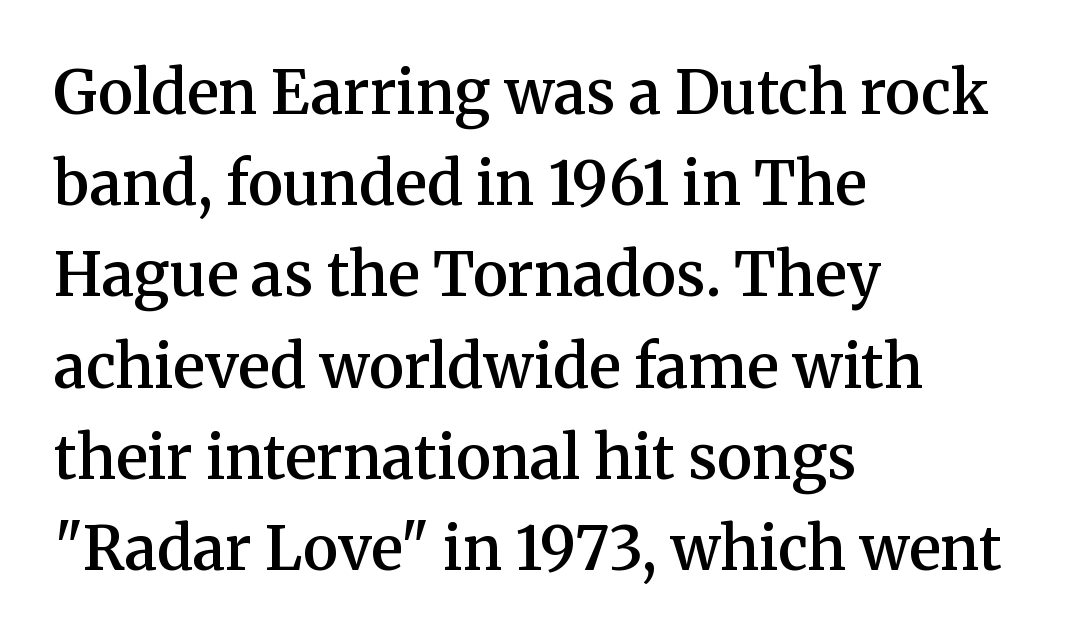
The letters carry serifs — small finishing strokes at the ends of their stems. Letters rest on an invisible, unmarked baseline. These lines stack with their left ends in a neat column. The lettering stays uniformly vertical, giving the passage a roman look. The passage shown is semibold, sitting just below true bold. Leading: standard.
